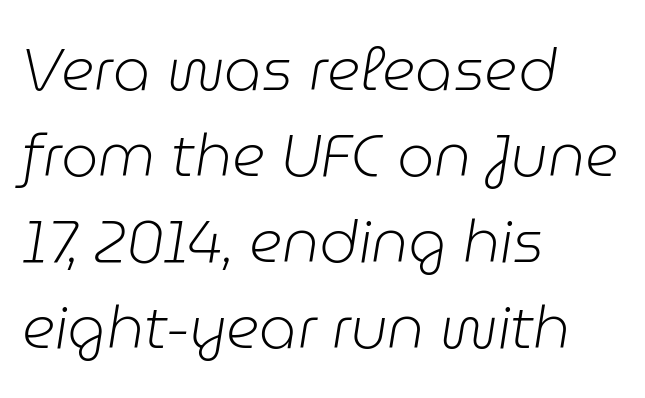
{"italic": "yes", "lean": "right", "slant_degrees": 9, "bold": "no", "weight": "light", "width": "normal", "stroke_contrast": "low", "x_height": "medium", "monospaced": "no", "underline": "no", "align": "left", "line_spacing": "normal", "line_spacing_ratio": 1.46, "letter_spacing": "normal", "letter_spacing_em": 0.0, "glyph_px": 59}
